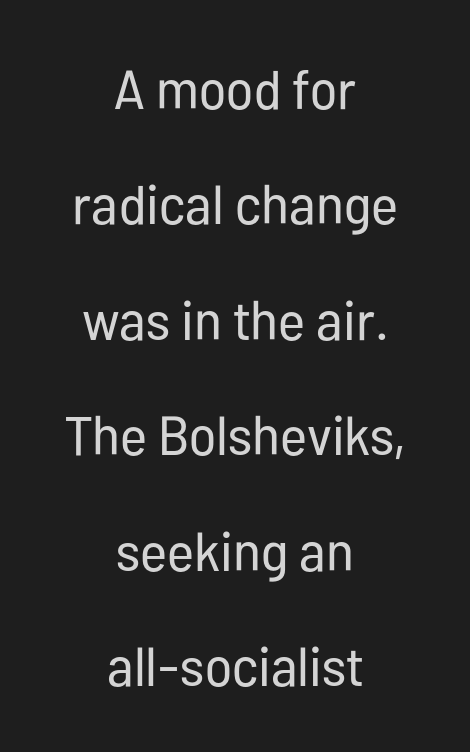
{"serif": "no", "italic": "no", "bold": "no", "weight": "regular", "width": "condensed", "stroke_contrast": "low", "x_height": "medium", "monospaced": "no", "underline": "no", "align": "center", "line_spacing": "loose", "line_spacing_ratio": 2.1, "letter_spacing": "normal", "letter_spacing_em": 0.0, "glyph_px": 55}
